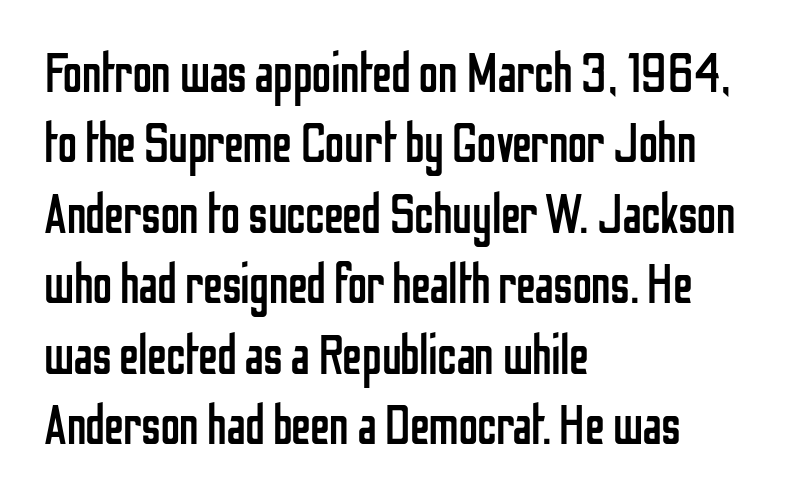
The image shows 55 px regular-weight, condensed sans-serif type, upright; set left-aligned, normal line spacing (1.28x), normal letter spacing, not underlined; low stroke contrast and a medium x-height.
